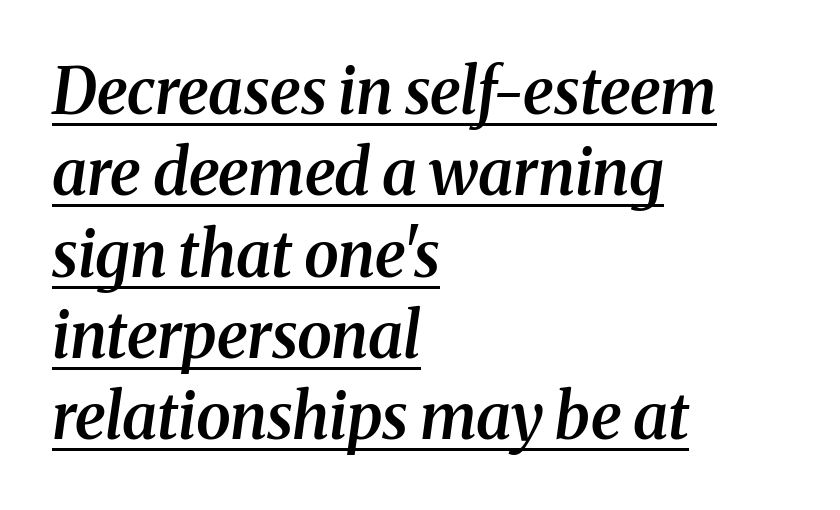
Q: Is the text bold? A: Semi-bold.
Q: Is the text italic (slanted)? A: Yes, it leans right by about 8 degrees.
Q: Is the typeface a serif or a sans-serif typeface? A: Serif.
Q: Is the text underlined? A: Yes.
Q: How is the paragraph aligned? A: Left-aligned.
Q: Is the spacing between letters normal or unusually wide? A: Normal.
Q: Is the spacing between lines tight, normal or loose? A: Normal.
Q: Width (condensed, normal, or wide)? A: Normal.
Q: Stroke contrast? A: Medium.
Q: x-height? A: Medium.
Q: Monospaced? A: No.
